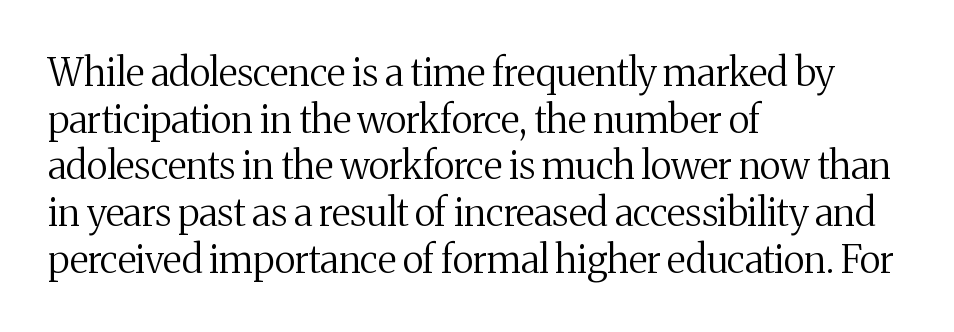
The image shows 38 px regular-weight serif type, upright; set left-aligned, line spacing 1.23x, normal letter spacing, not underlined; medium stroke contrast and a medium x-height.
